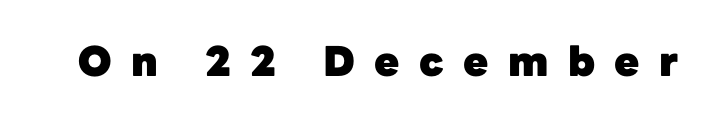
The image shows 41 px heavy sans-serif type, upright; set unusually wide letter spacing (+0.47 em), not underlined; low stroke contrast and a medium x-height.
